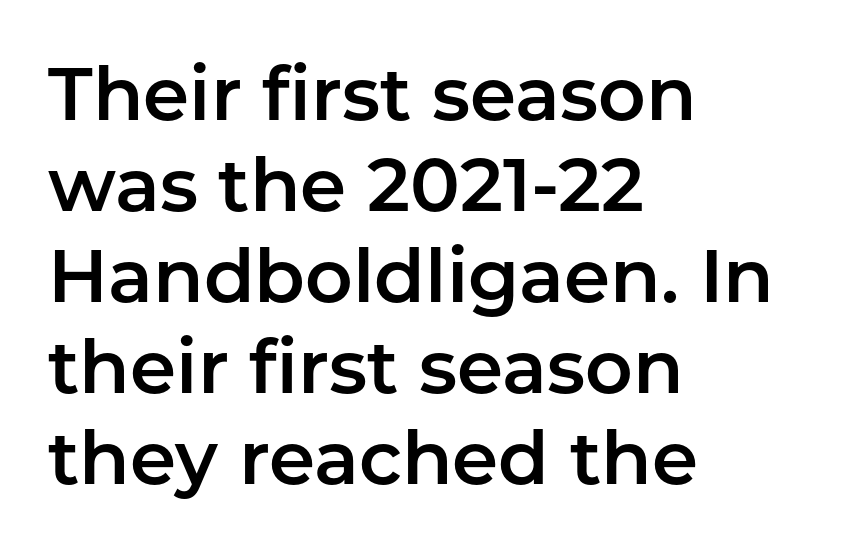
{"serif": "no", "italic": "no", "width": "normal", "stroke_contrast": "low", "x_height": "medium", "monospaced": "no", "underline": "no", "align": "left", "line_spacing_ratio": 1.23, "letter_spacing": "normal", "letter_spacing_em": 0.0, "glyph_px": 74}
